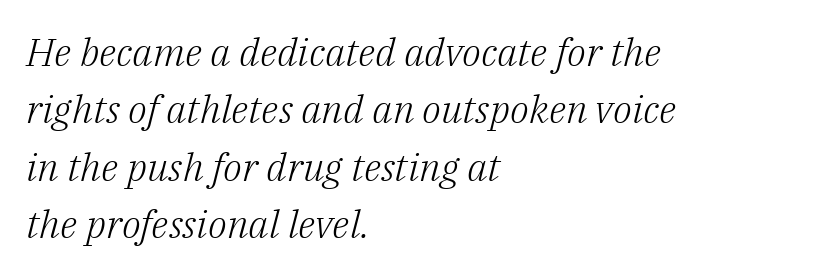
Q: Is the text bold? A: No.
Q: Is the text italic (slanted)? A: Yes, it leans right by about 14 degrees.
Q: Is the typeface a serif or a sans-serif typeface? A: Serif.
Q: Is the text underlined? A: No.
Q: How is the paragraph aligned? A: Left-aligned.
Q: Is the spacing between letters normal or unusually wide? A: Normal.
Q: Is the spacing between lines tight, normal or loose? A: Normal.
Q: Width (condensed, normal, or wide)? A: Normal.
Q: Stroke contrast? A: Low.
Q: x-height? A: Medium.
Q: Monospaced? A: No.
